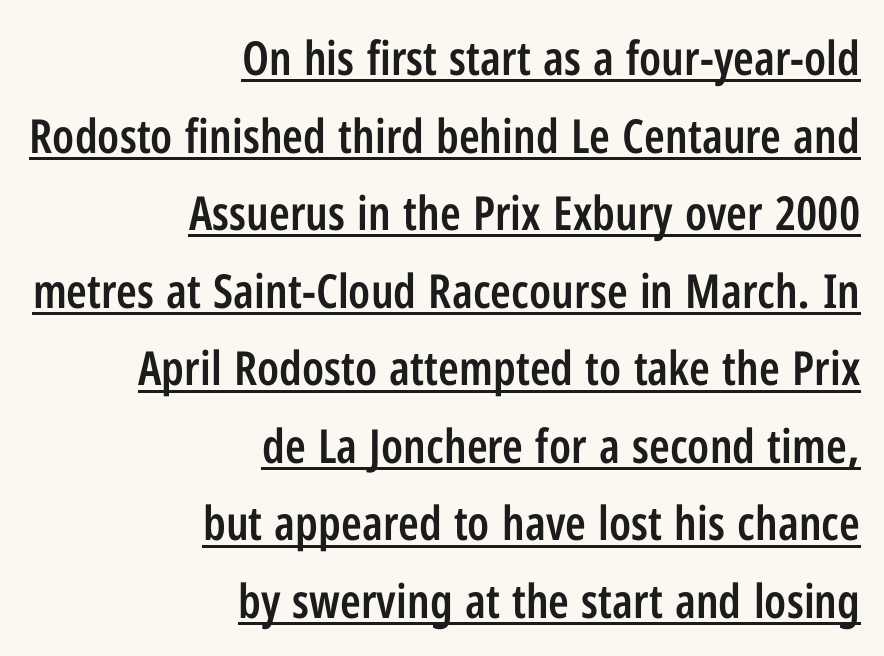
The image shows 47 px semibold, condensed sans-serif type, upright; set right-aligned, normal line spacing (1.65x), normal letter spacing, underlined; low stroke contrast and a medium x-height.
